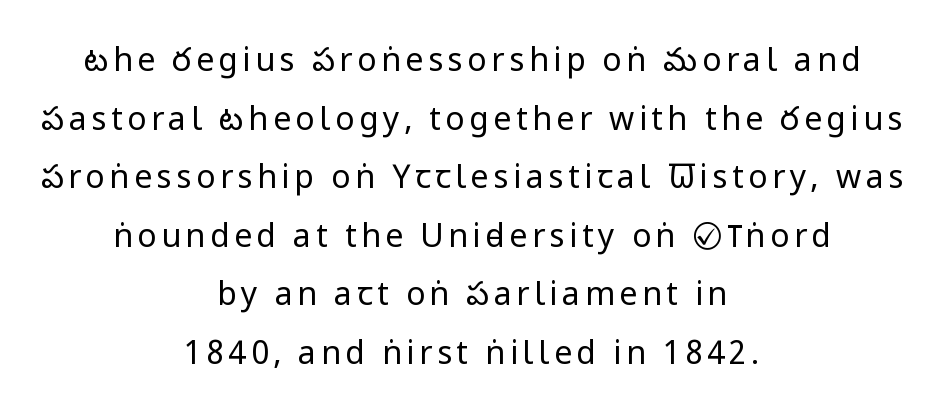
Q: Is the text bold? A: No.
Q: Is the text italic (slanted)? A: No, it is upright.
Q: Is the typeface a serif or a sans-serif typeface? A: Sans-serif.
Q: Is the text underlined? A: No.
Q: How is the paragraph aligned? A: Centered.
Q: Width (condensed, normal, or wide)? A: Condensed.
Q: Stroke contrast? A: Low.
Q: x-height? A: Large.
Q: Monospaced? A: No.
